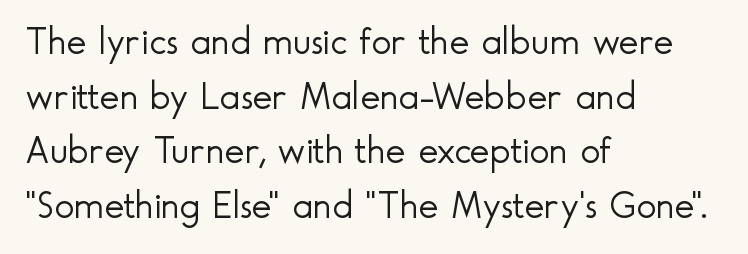
The image shows 38 px light sans-serif type, upright; set left-aligned, normal line spacing (1.44x), normal letter spacing, not underlined; a small x-height.
